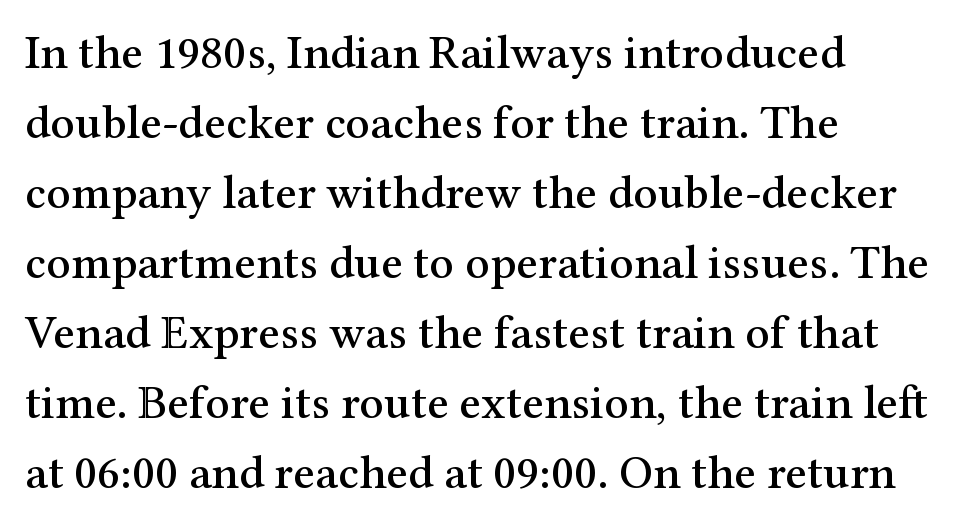
A typesetter would mark this as roman, not italic. The face used here is proportionally spaced, like ordinary book or web type. A typesetter would call this leading conventional body-copy spacing. Left-aligned paragraph, ragged on the right.
